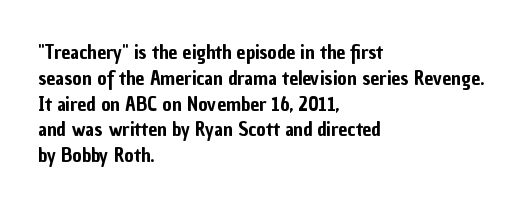
{"italic": "no", "underline": "no", "align": "left", "line_spacing": "normal", "line_spacing_ratio": 1.29, "letter_spacing": "normal", "letter_spacing_em": 0.0, "glyph_px": 20}
